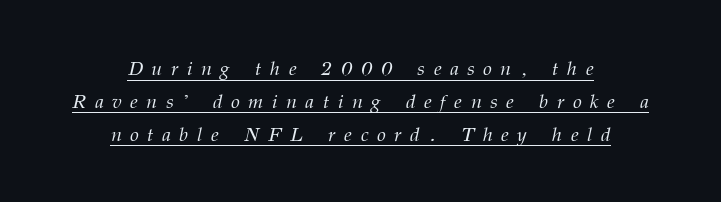
Q: Is the text bold? A: No.
Q: Is the text italic (slanted)? A: Yes, it leans right by about 12 degrees.
Q: Is the text underlined? A: Yes.
Q: How is the paragraph aligned? A: Centered.
Q: Is the spacing between letters normal or unusually wide? A: Unusually wide.
Q: Is the spacing between lines tight, normal or loose? A: Normal.
